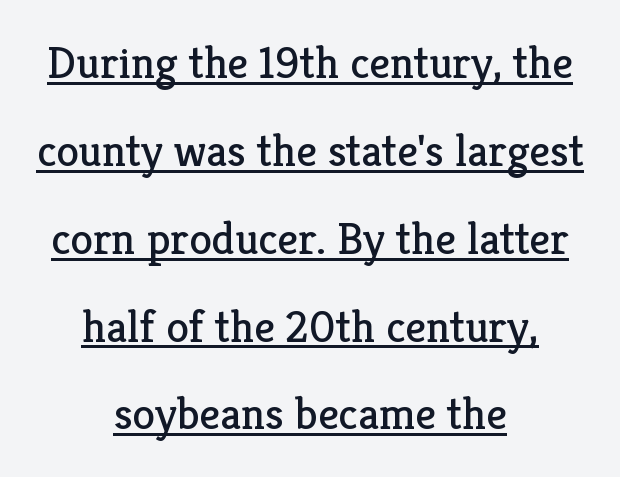
Horizontally, the lines are justified to the midpoint only. The leading is generous, giving the passage an open texture. Underline: present. Tracking here is standard; glyphs follow each other at the usual distance. This sample uses a serif face.
